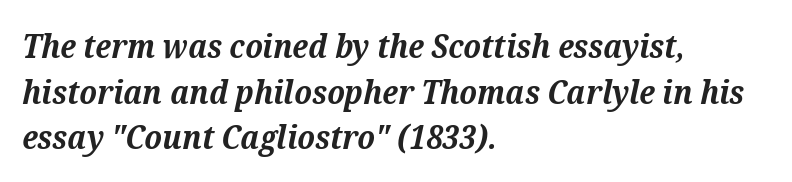
The image shows 33 px bold serif type, italic (leaning right); set left-aligned, normal line spacing (1.38x), normal letter spacing, not underlined; medium stroke contrast and a medium x-height.
